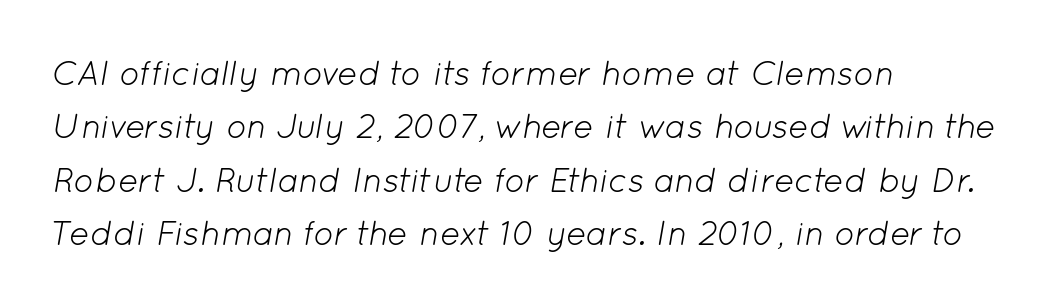
The image shows 34 px light type, italic (leaning right); set left-aligned, normal line spacing (1.57x), normal letter spacing, not underlined; low stroke contrast and a medium x-height.
